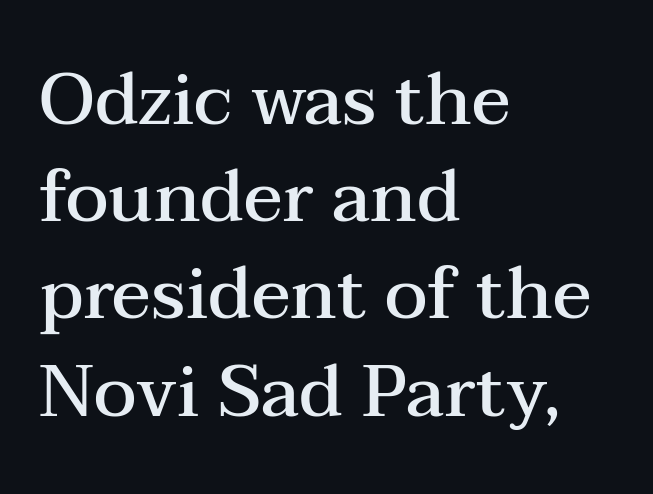
Q: Is the text bold? A: Semi-bold.
Q: Is the text italic (slanted)? A: No, it is upright.
Q: Is the typeface a serif or a sans-serif typeface? A: Serif.
Q: Is the text underlined? A: No.
Q: How is the paragraph aligned? A: Left-aligned.
Q: Is the spacing between letters normal or unusually wide? A: Normal.
Q: Is the spacing between lines tight, normal or loose? A: Normal.
Q: Width (condensed, normal, or wide)? A: Wide.
Q: Stroke contrast? A: Medium.
Q: x-height? A: Medium.
Q: Monospaced? A: No.
